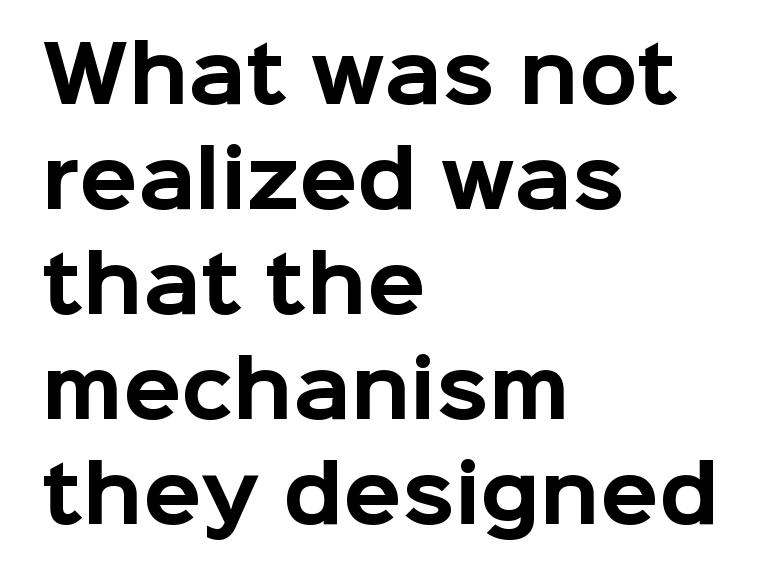
Honestly, there is no underline to notice here at all. Look at the tracking — it's just the regular setting, nothing added. The lines in this sample share a left origin and differ only in where they stop. Set as a true bold cut, around the 700 mark. Every character sits straight up, as roman type does.
